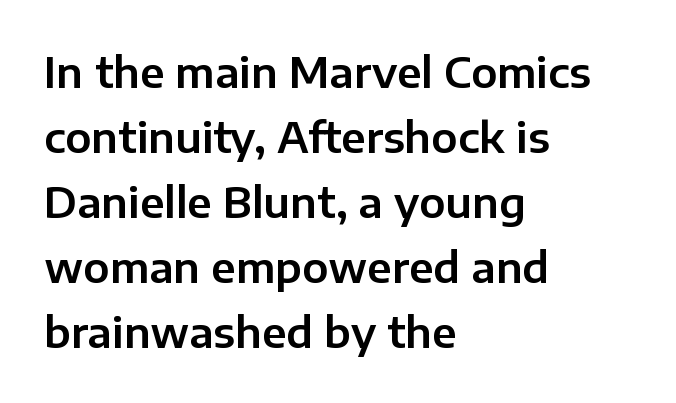
The image shows 42 px sans-serif type, upright; set left-aligned, normal line spacing (1.55x), normal letter spacing, not underlined; low stroke contrast and a medium x-height.
